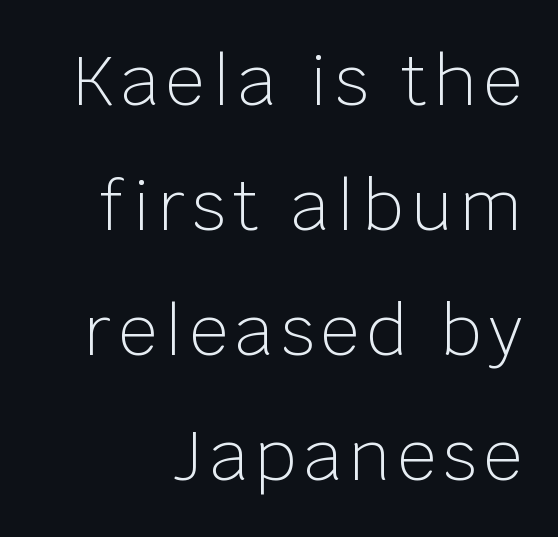
Q: Is the text bold? A: No.
Q: Is the text italic (slanted)? A: No, it is upright.
Q: Is the typeface a serif or a sans-serif typeface? A: Sans-serif.
Q: Is the text underlined? A: No.
Q: How is the paragraph aligned? A: Right-aligned.
Q: Width (condensed, normal, or wide)? A: Normal.
Q: Stroke contrast? A: Low.
Q: x-height? A: Large.
Q: Monospaced? A: No.
